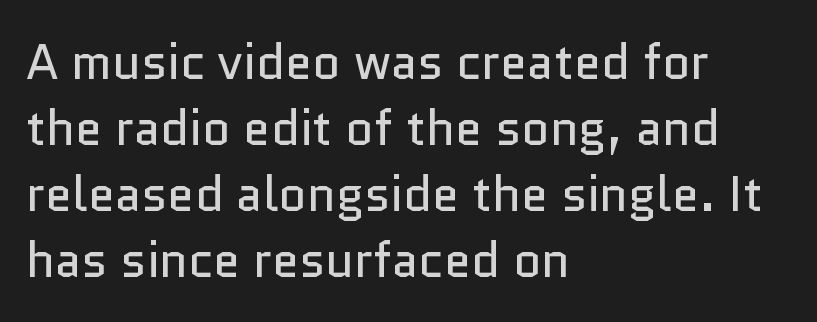
Q: Is the text bold? A: No.
Q: Is the text italic (slanted)? A: No, it is upright.
Q: Is the typeface a serif or a sans-serif typeface? A: Sans-serif.
Q: Is the text underlined? A: No.
Q: How is the paragraph aligned? A: Left-aligned.
Q: Is the spacing between letters normal or unusually wide? A: Normal.
Q: Is the spacing between lines tight, normal or loose? A: Normal.
Q: Width (condensed, normal, or wide)? A: Normal.
Q: Stroke contrast? A: Low.
Q: x-height? A: Medium.
Q: Monospaced? A: No.
